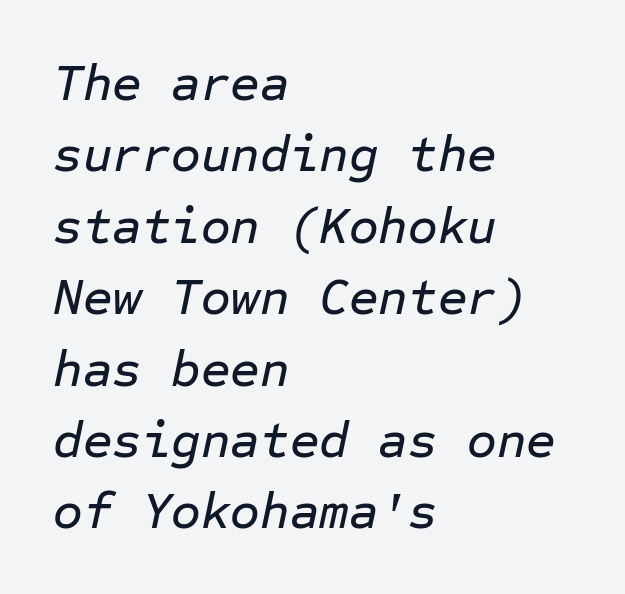
{"italic": "yes", "lean": "right", "slant_degrees": 12, "width": "normal", "stroke_contrast": "low", "x_height": "medium", "monospaced": "yes", "underline": "no", "align": "left", "line_spacing": "normal", "line_spacing_ratio": 1.4, "letter_spacing": "normal", "letter_spacing_em": 0.0, "glyph_px": 51}
